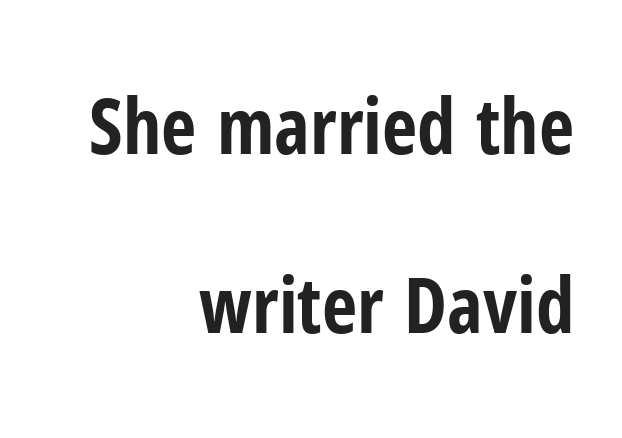
The image shows 77 px bold, condensed sans-serif type, upright; set right-aligned, loose line spacing (2.32x), normal letter spacing, not underlined; low stroke contrast and a medium x-height.
